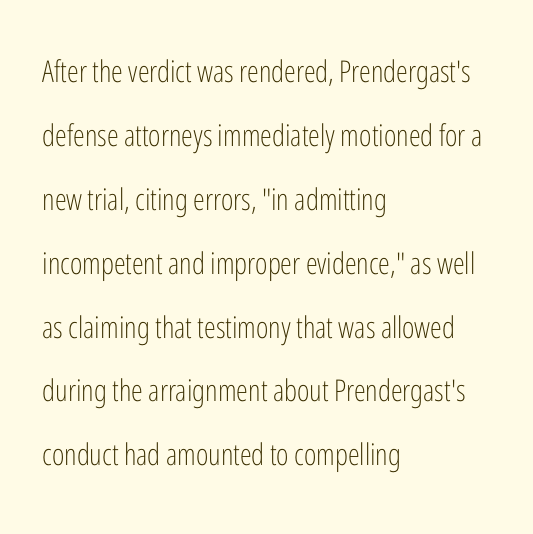
{"serif": "no", "italic": "no", "bold": "no", "weight": "light", "width": "condensed", "stroke_contrast": "low", "x_height": "medium", "monospaced": "no", "underline": "no", "align": "left", "line_spacing": "loose", "line_spacing_ratio": 2.13, "letter_spacing": "normal", "letter_spacing_em": 0.0, "glyph_px": 30}
